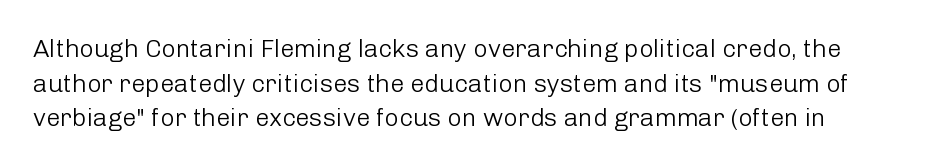
Q: Is the text bold? A: No.
Q: Is the text italic (slanted)? A: No, it is upright.
Q: Is the text underlined? A: No.
Q: Is the spacing between letters normal or unusually wide? A: Normal.
Q: Is the spacing between lines tight, normal or loose? A: Normal.
